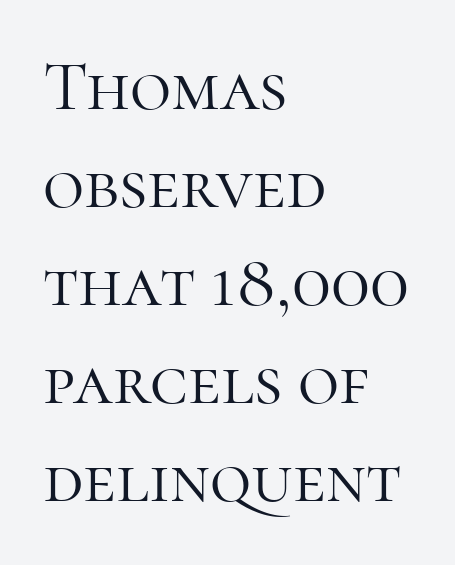
The image shows 71 px light serif type, upright; set left-aligned, normal line spacing (1.38x), normal letter spacing, not underlined; high stroke contrast and a medium x-height.
